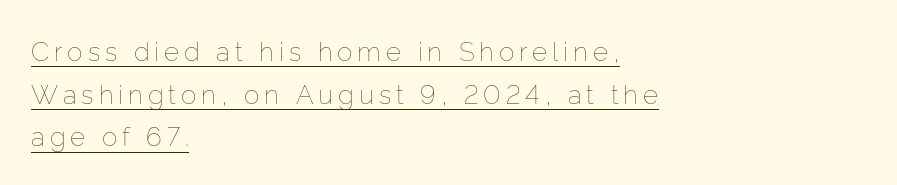
{"italic": "no", "bold": "no", "underline": "yes", "align": "left", "line_spacing": "normal", "line_spacing_ratio": 1.64, "glyph_px": 26}
